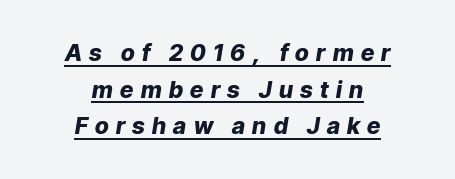
Q: Is the text bold? A: Yes.
Q: Is the text italic (slanted)? A: Yes, it leans right by about 9 degrees.
Q: Is the text underlined? A: Yes.
Q: How is the paragraph aligned? A: Centered.
Q: Is the spacing between letters normal or unusually wide? A: Unusually wide.
Q: Is the spacing between lines tight, normal or loose? A: Normal.
